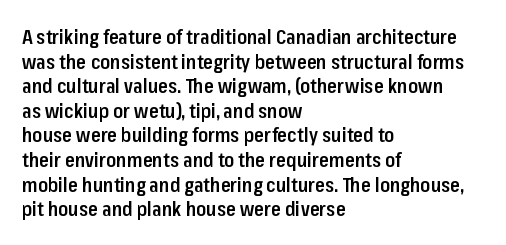
Characters follow at the spacing the type designer built in. The specimen reads as upright at a glance. The specimen omits any rule beneath the text block's lines. Short and long lines alike share a common starting point at left. Notice the strokes are somewhat thickened but not fully heavy: this is a semibold.
